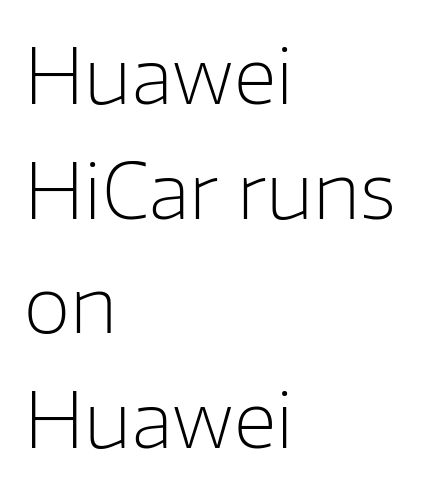
Is this a heavy cut? Hardly; it is regular or lighter. The lines sit at an ordinary, default distance from one another. Clear beneath every line of the passage. Type style note: lacks serifs.
